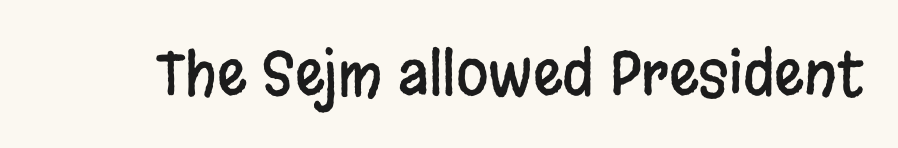
Each letter keeps its own natural width here, so spacing adapts to shape. Decoration check: the copy has no underline. In terms of posture, this sample is upright. The type family on display is of the sans-serif kind. Inter-character spacing is left at the font's built-in metrics.
